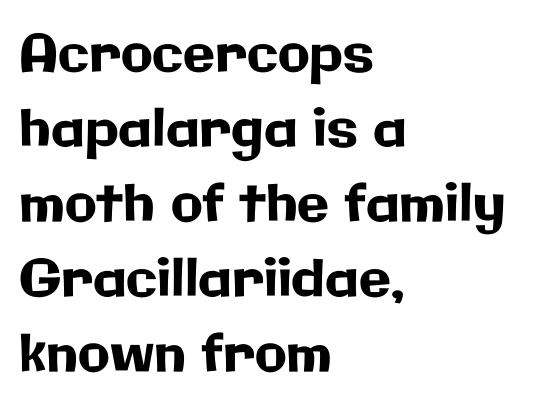
{"serif": "no", "italic": "no", "width": "normal", "stroke_contrast": "low", "x_height": "medium", "monospaced": "no", "underline": "no", "align": "left", "line_spacing": "normal", "line_spacing_ratio": 1.44, "letter_spacing": "normal", "letter_spacing_em": 0.0, "glyph_px": 52}
